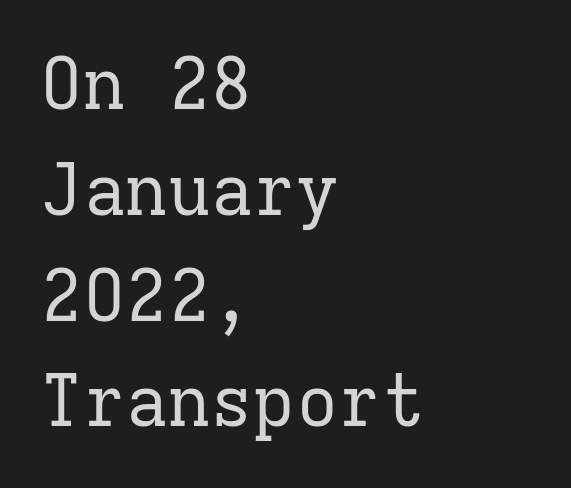
The letters march in equal steps, a hallmark of fixed-pitch type. The text block is weighted toward the left margin, trailing off unevenly rightward. Between one letter and the next there's only the usual sliver of space. No letter is thick-stroked: the sample isn't bold. Old-style or modern, the face here clearly has serifs. Quick note: underline off.
